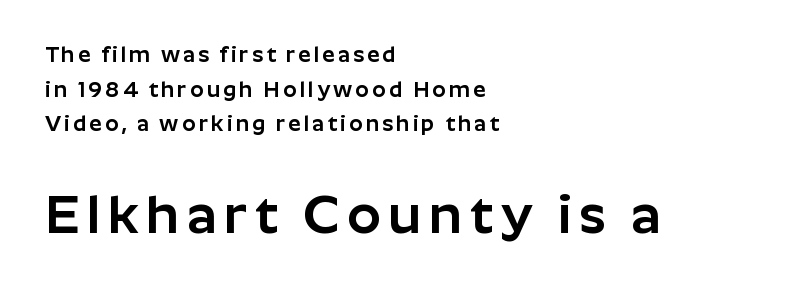
{"serif": "no", "italic": "no", "width": "normal", "stroke_contrast": "low", "x_height": "medium", "monospaced": "no", "underline": "no", "align": "left", "line_spacing": "normal", "line_spacing_ratio": 1.57, "larger_block": "second", "size_ratio": 2.45, "glyph_px": 54}
